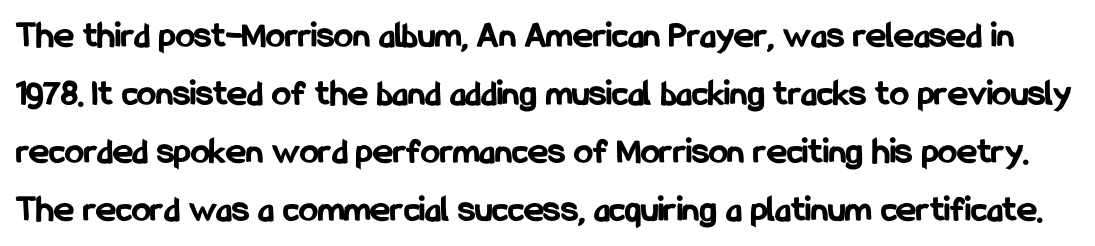
This is roman type, the default non-slanted kind. The designer went with a sans here, leaving each stem footless. Spacing verdict: proportional, widths tailored to each character. Vertical spacing — default.
